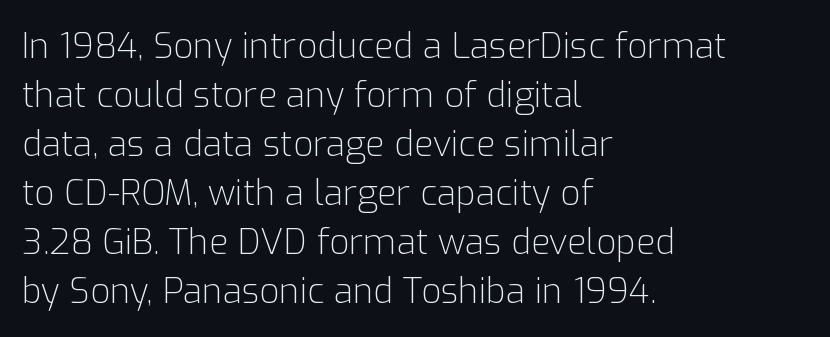
Plain, unruled lines of type. Weight class: somewhere from thin through regular. A typesetter would call this leading conventional body-copy spacing. The rendering shows plain stroke endings on the letterforms — a sans-serif design.
